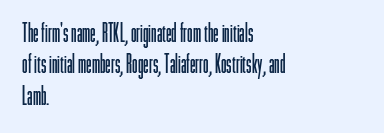
No letter is thick-stroked: the sample isn't bold. This is roman type, the default non-slanted kind. One glance says typical: line gaps are just what's usual. Plain, unruled lines of type. This sample is left-justified, so line endings fall wherever the words run out.
